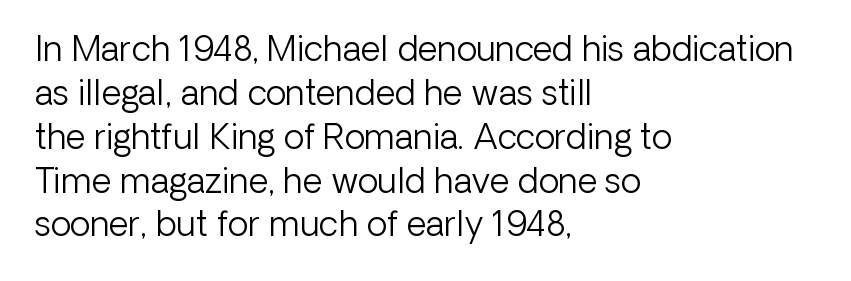
The image shows 34 px light sans-serif type, upright; set left-aligned, normal line spacing (1.29x), normal letter spacing, not underlined; low stroke contrast and a medium x-height.
